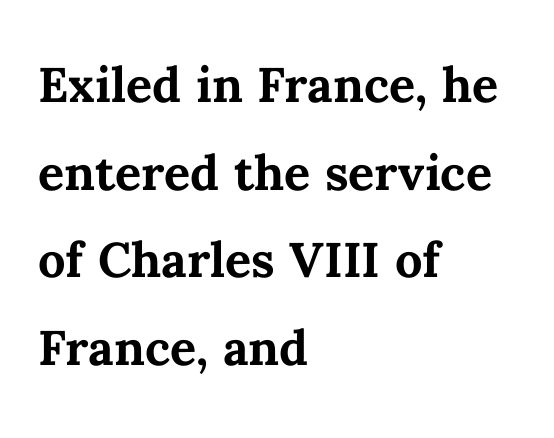
Q: Is the text bold? A: Yes.
Q: Is the text italic (slanted)? A: No, it is upright.
Q: Is the text underlined? A: No.
Q: How is the paragraph aligned? A: Left-aligned.
Q: Is the spacing between letters normal or unusually wide? A: Normal.
Q: Is the spacing between lines tight, normal or loose? A: Normal.
Q: Width (condensed, normal, or wide)? A: Normal.
Q: Stroke contrast? A: Medium.
Q: x-height? A: Medium.
Q: Monospaced? A: No.
